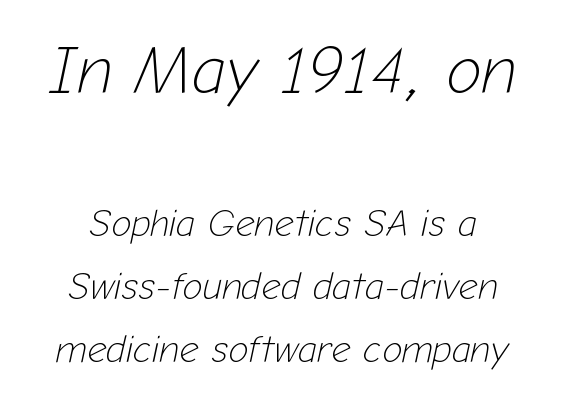
Slanted lettering throughout. The zone under the glyphs is completely vacant. Large over small — that's the arrangement of the two blocks here. Notice how descenders clear the ascenders below comfortably — that's standard leading. The letterforms sit at book weight or below. Here the designer chose a conventional face with non-uniform glyph widths.
